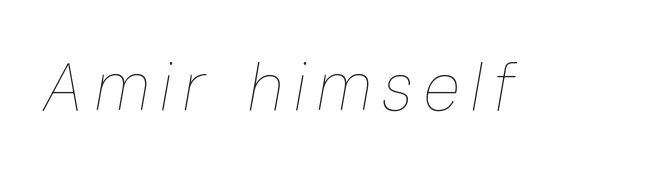
Nothing heavy about these letters — not bold at all. This is oblique type, the kind used for emphasis or titles. Quick note: underline off. The rendering uses natural spacing where letterforms have individual widths.
